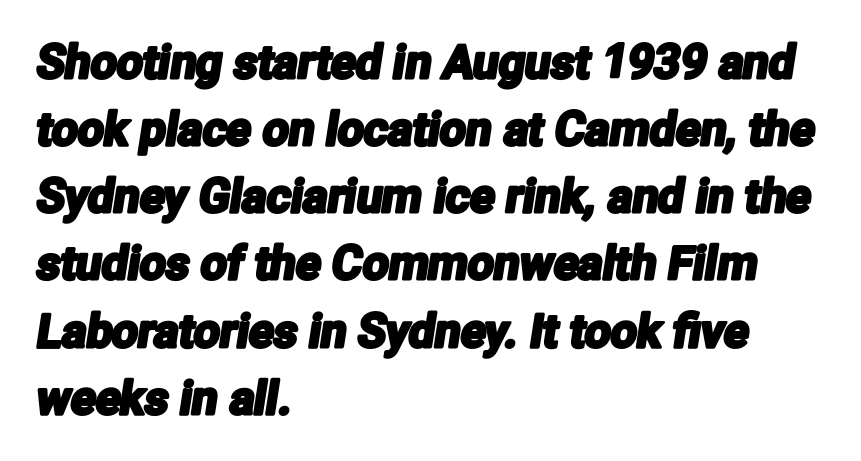
The image shows 46 px condensed sans-serif type; set left-aligned, normal line spacing (1.46x), normal letter spacing, not underlined; low stroke contrast and a medium x-height.
